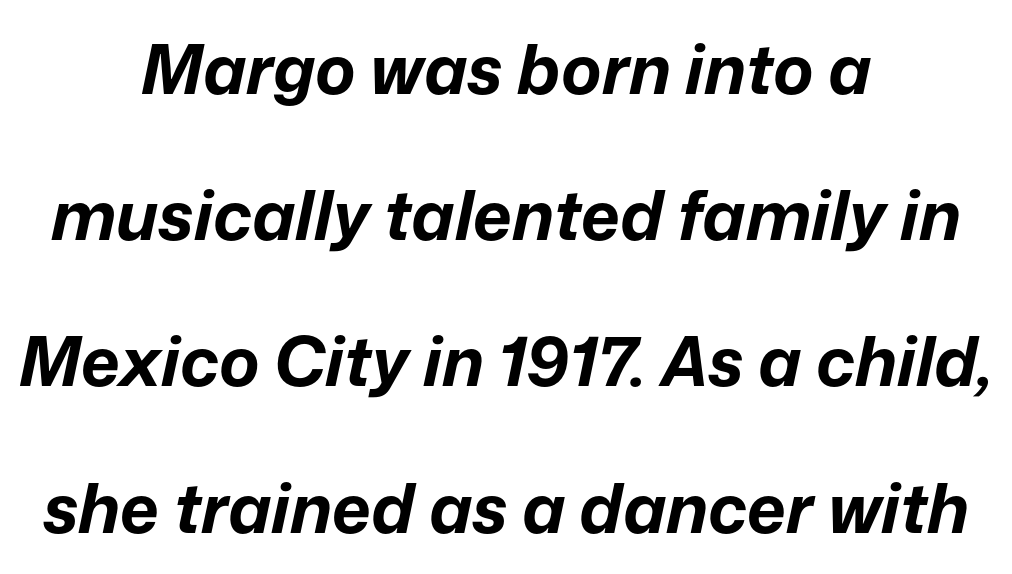
Q: Is the text bold? A: Yes.
Q: Is the text italic (slanted)? A: Yes, it leans right by about 12 degrees.
Q: Is the text underlined? A: No.
Q: How is the paragraph aligned? A: Centered.
Q: Is the spacing between letters normal or unusually wide? A: Normal.
Q: Is the spacing between lines tight, normal or loose? A: Loose.
Q: Width (condensed, normal, or wide)? A: Normal.
Q: Stroke contrast? A: Low.
Q: x-height? A: Medium.
Q: Monospaced? A: No.
